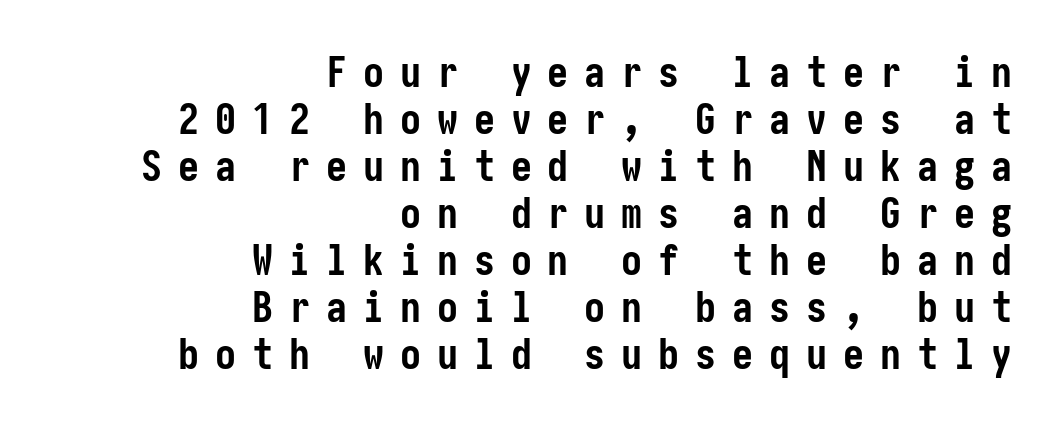
{"serif": "no", "italic": "no", "bold": "yes", "weight": "semibold", "width": "condensed", "stroke_contrast": "low", "x_height": "medium", "underline": "no", "align": "right", "line_spacing": "tight", "line_spacing_ratio": 1.12, "letter_spacing": "wide", "letter_spacing_em": 0.38, "glyph_px": 42}
